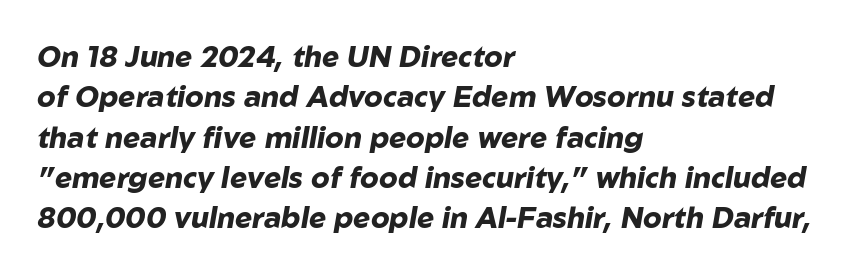
Q: Is the text bold? A: Yes.
Q: Is the text italic (slanted)? A: Yes, it leans right by about 10 degrees.
Q: Is the text underlined? A: No.
Q: How is the paragraph aligned? A: Left-aligned.
Q: Is the spacing between letters normal or unusually wide? A: Normal.
Q: Is the spacing between lines tight, normal or loose? A: Normal.
Q: Width (condensed, normal, or wide)? A: Normal.
Q: Stroke contrast? A: Low.
Q: x-height? A: Medium.
Q: Monospaced? A: No.
